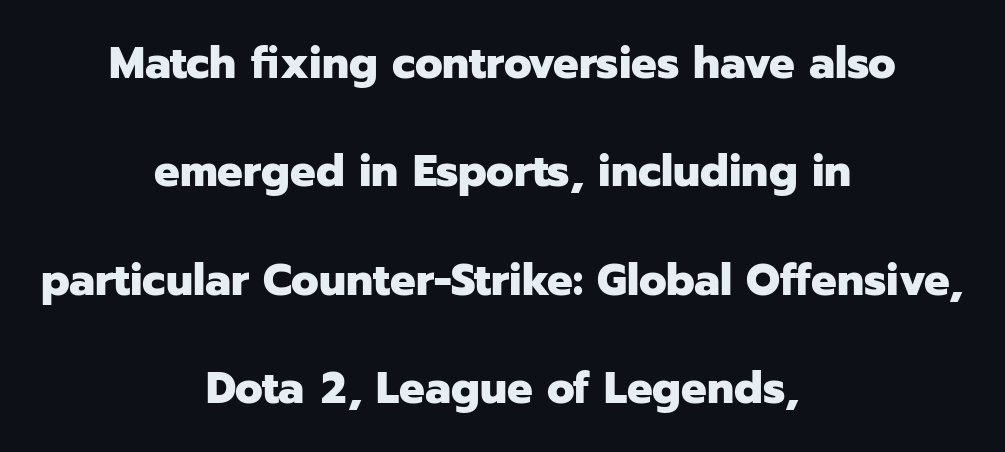
Q: Is the text bold? A: Yes.
Q: Is the text italic (slanted)? A: No, it is upright.
Q: Is the typeface a serif or a sans-serif typeface? A: Sans-serif.
Q: Is the text underlined? A: No.
Q: How is the paragraph aligned? A: Centered.
Q: Is the spacing between letters normal or unusually wide? A: Normal.
Q: Is the spacing between lines tight, normal or loose? A: Loose.
Q: Width (condensed, normal, or wide)? A: Normal.
Q: Stroke contrast? A: Low.
Q: x-height? A: Medium.
Q: Monospaced? A: No.
